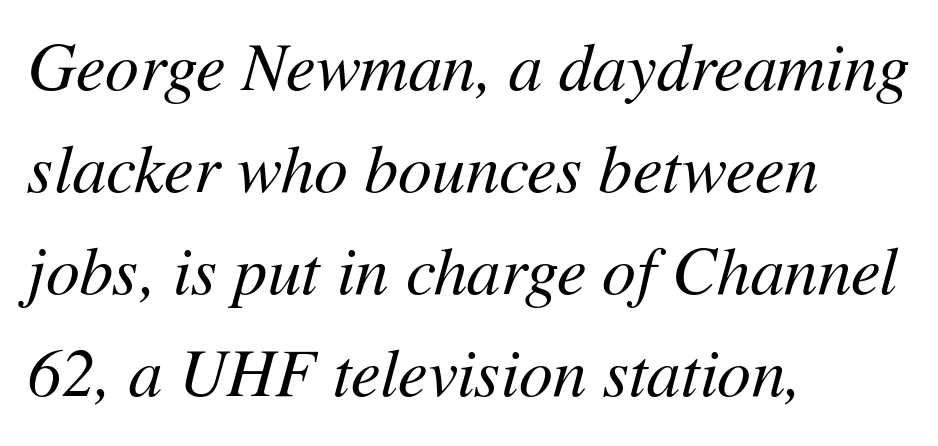
Q: Is the text bold? A: No.
Q: Is the text italic (slanted)? A: Yes, it leans right by about 11 degrees.
Q: Is the text underlined? A: No.
Q: How is the paragraph aligned? A: Left-aligned.
Q: Is the spacing between letters normal or unusually wide? A: Normal.
Q: Is the spacing between lines tight, normal or loose? A: Normal.
Q: Width (condensed, normal, or wide)? A: Normal.
Q: Stroke contrast? A: Medium.
Q: x-height? A: Medium.
Q: Monospaced? A: No.
